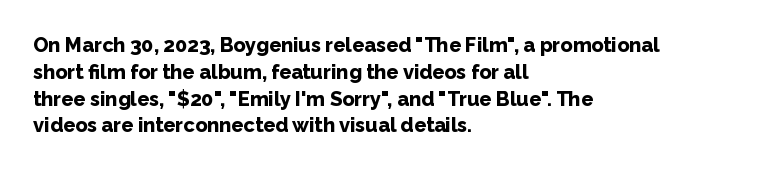
Q: Is the text bold? A: Yes.
Q: Is the text italic (slanted)? A: No, it is upright.
Q: Is the text underlined? A: No.
Q: How is the paragraph aligned? A: Left-aligned.
Q: Is the spacing between letters normal or unusually wide? A: Normal.
Q: Is the spacing between lines tight, normal or loose? A: Normal.
